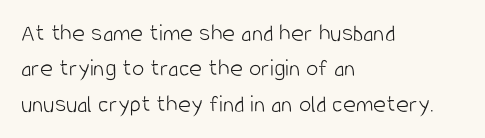
{"italic": "no", "bold": "no", "underline": "no", "align": "left", "line_spacing": "normal", "line_spacing_ratio": 1.42, "letter_spacing": "normal", "letter_spacing_em": 0.0, "glyph_px": 25}
